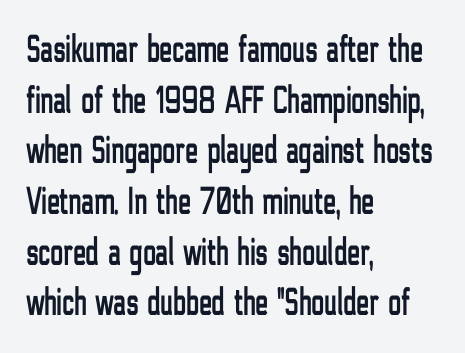
{"serif": "no", "italic": "no", "width": "condensed", "stroke_contrast": "low", "x_height": "medium", "monospaced": "no", "underline": "no", "align": "left", "line_spacing": "normal", "line_spacing_ratio": 1.3, "letter_spacing": "normal", "letter_spacing_em": 0.0, "glyph_px": 39}
